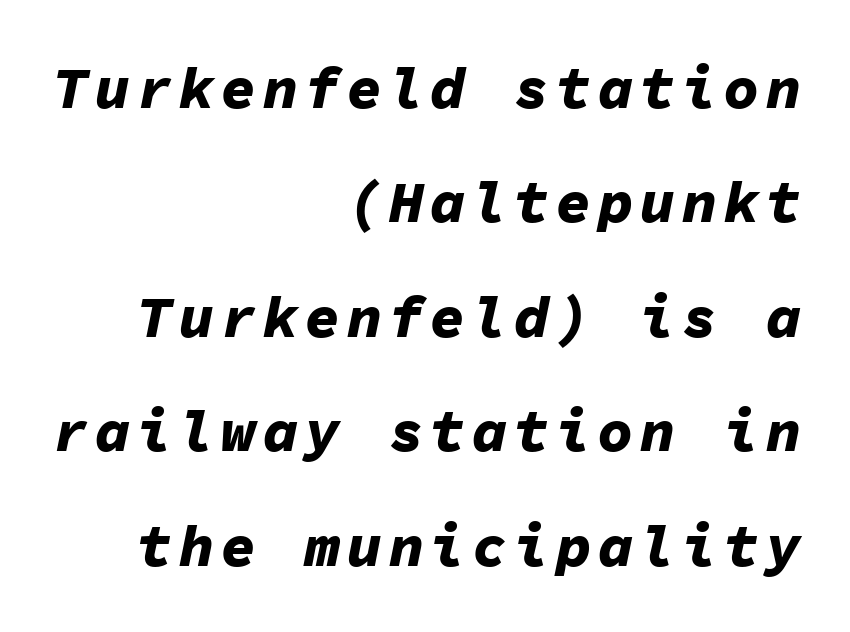
Q: Is the text bold? A: Yes.
Q: Is the text italic (slanted)? A: Yes, it leans right by about 11 degrees.
Q: Is the text underlined? A: No.
Q: How is the paragraph aligned? A: Right-aligned.
Q: Is the spacing between lines tight, normal or loose? A: Loose.
Q: Width (condensed, normal, or wide)? A: Normal.
Q: Stroke contrast? A: Low.
Q: x-height? A: Medium.
Q: Monospaced? A: Yes.
